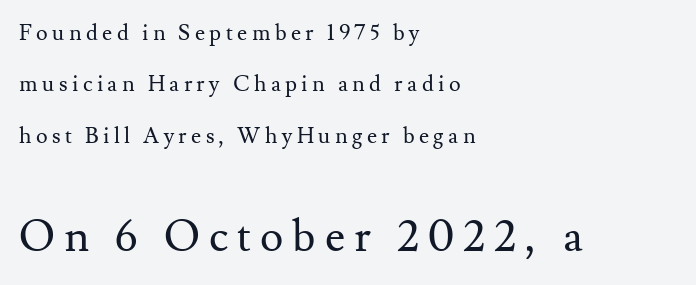
{"serif": "yes", "italic": "no", "bold": "no", "weight": "regular", "width": "normal", "stroke_contrast": "medium", "x_height": "small", "monospaced": "no", "underline": "no", "align": "left", "line_spacing": "loose", "line_spacing_ratio": 2.34, "letter_spacing": "wide", "letter_spacing_em": 0.2, "larger_block": "second", "size_ratio": 2.0, "glyph_px": 44}
